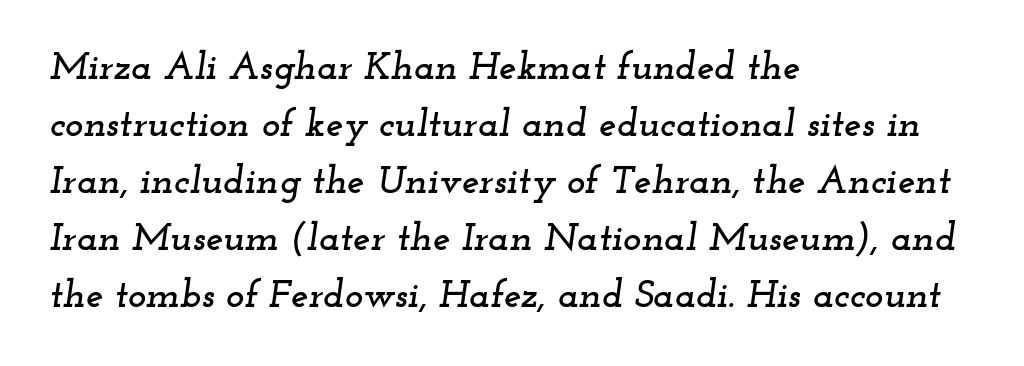
Reading down the block, your eye returns to a fixed left position each line. Letters rest on an invisible, unmarked baseline. Words appear dense and cohesive because spacing is normal. The typography opts for an oblique posture over an upright one. The face used here is seriffed, in the tradition of book romans. Note the varied advance widths — an 'i' is clearly narrower than an 'm'.
